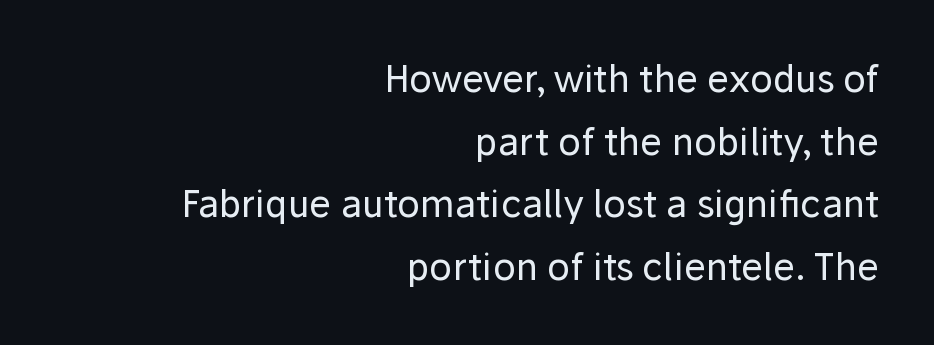
{"serif": "no", "italic": "no", "bold": "no", "weight": "regular", "width": "normal", "stroke_contrast": "low", "x_height": "medium", "monospaced": "no", "underline": "no", "align": "right", "line_spacing": "normal", "line_spacing_ratio": 1.69, "letter_spacing": "normal", "letter_spacing_em": 0.0, "glyph_px": 37}
